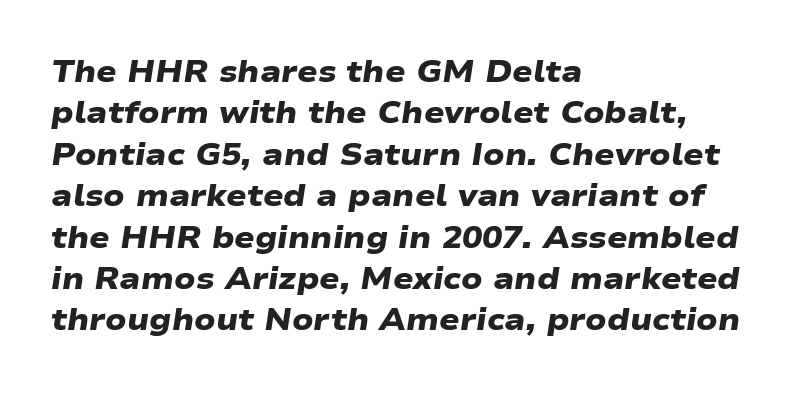
{"serif": "no", "bold": "yes", "weight": "heavy", "width": "wide", "stroke_contrast": "low", "x_height": "medium", "monospaced": "no", "underline": "no", "align": "left", "line_spacing": "normal", "line_spacing_ratio": 1.38, "letter_spacing": "normal", "letter_spacing_em": 0.0, "glyph_px": 30}
